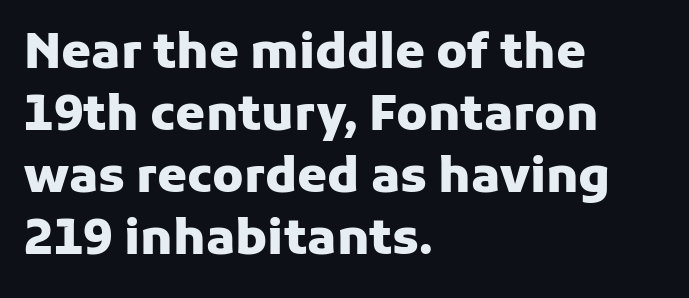
{"serif": "no", "italic": "no", "bold": "yes", "weight": "heavy", "width": "normal", "stroke_contrast": "low", "x_height": "medium", "monospaced": "no", "underline": "no", "align": "left", "line_spacing": "normal", "line_spacing_ratio": 1.29, "letter_spacing": "normal", "letter_spacing_em": 0.0, "glyph_px": 48}
